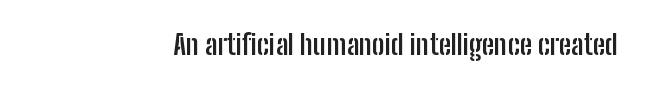
If you drew a line through each stem, it would be perfectly vertical. Students, this is bold: see how much ink each stroke carries. A typesetter would call this zero additional tracking. Typographically, this falls in the sans-serif category.
